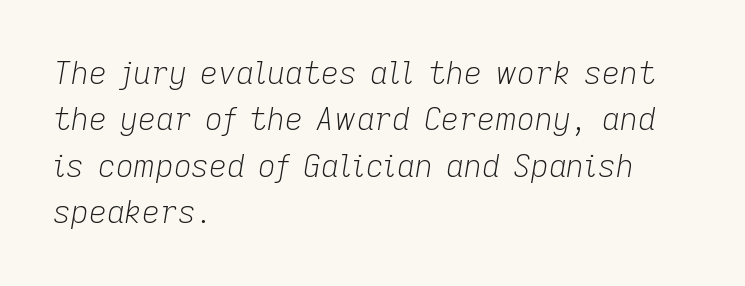
Q: Is the text bold? A: No.
Q: Is the text italic (slanted)? A: Yes, it leans right by about 9 degrees.
Q: Is the text underlined? A: No.
Q: How is the paragraph aligned? A: Left-aligned.
Q: Is the spacing between letters normal or unusually wide? A: Normal.
Q: Is the spacing between lines tight, normal or loose? A: Normal.
Q: Width (condensed, normal, or wide)? A: Normal.
Q: Stroke contrast? A: Low.
Q: x-height? A: Medium.
Q: Monospaced? A: No.
